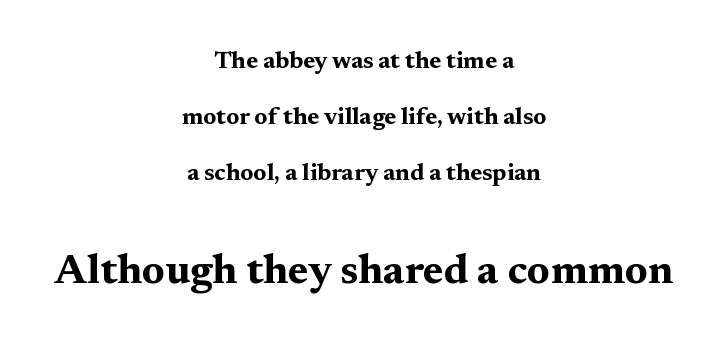
The image shows 42 px bold, wide serif type, upright; set centered, loose line spacing (2.34x), normal letter spacing, not underlined; the second (bottom) block is 1.75x larger; medium stroke contrast and a medium x-height.
